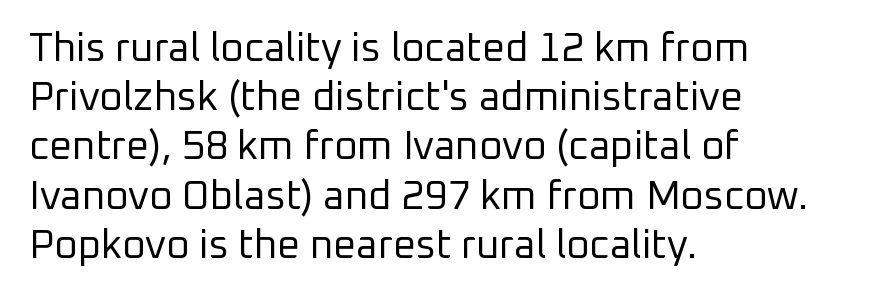
Character widths vary here, with narrow letters taking less room than wide ones. Typeset ragged right — the left edge is the straight one. Stroke mass is kept to a normal reading level or below. Anything drawn beneath the words? Only blank space. This is the regular roman posture of the typeface. Check where the strokes stop: nothing finishes them off — pure sans.
